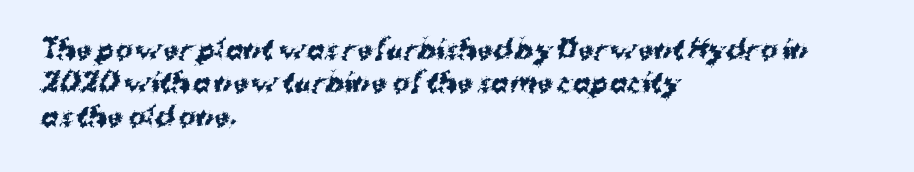
Q: Is the text bold? A: Yes.
Q: Is the text underlined? A: No.
Q: How is the paragraph aligned? A: Left-aligned.
Q: Is the spacing between letters normal or unusually wide? A: Normal.
Q: Is the spacing between lines tight, normal or loose? A: Normal.
